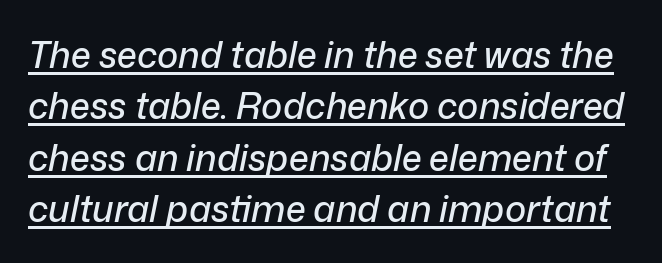
Style check: oblique. This is underlined copy, the kind a proofreader might mark for attention. Default kerning and tracking; the words read as compact shapes. The letters advance in unequal steps, a hallmark of proportional type. Evenly set lines give the paragraph a standard silhouette.
